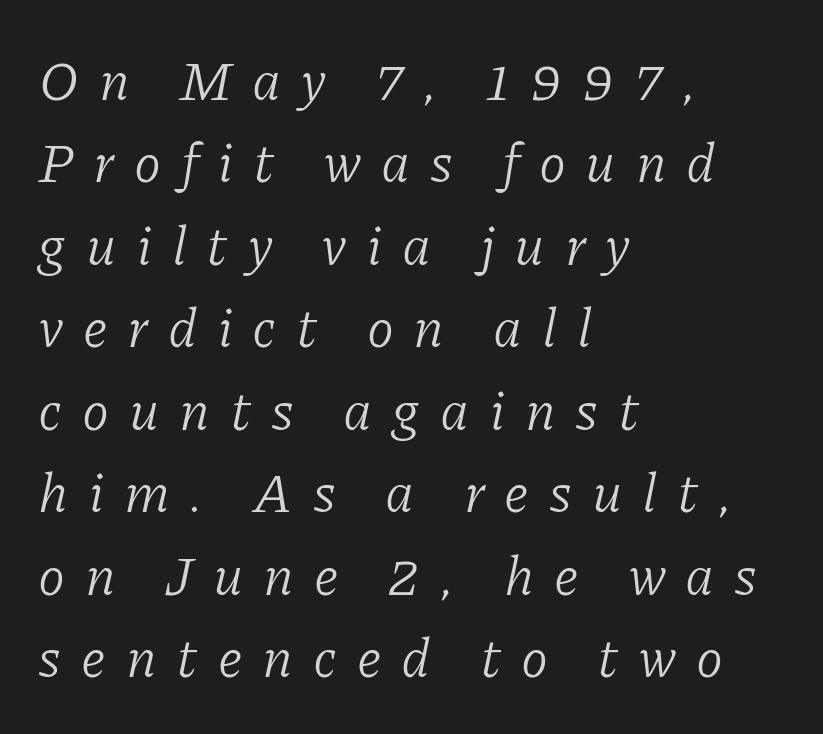
The image shows 55 px light serif type, italic (leaning right); set left-aligned, normal line spacing (1.5x), unusually wide letter spacing (+0.36 em), not underlined; low stroke contrast and a medium x-height.
